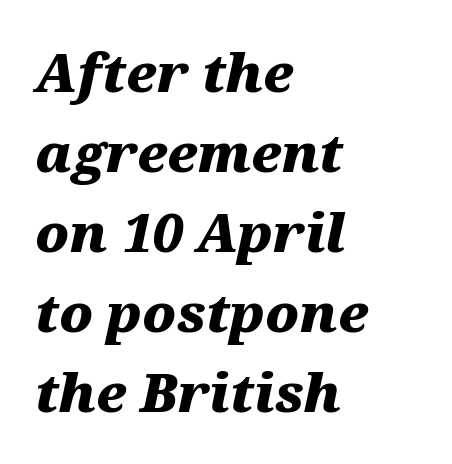
The image shows 53 px heavy, wide type, italic (leaning right); set left-aligned, normal line spacing (1.51x), normal letter spacing, not underlined; medium stroke contrast and a medium x-height.
